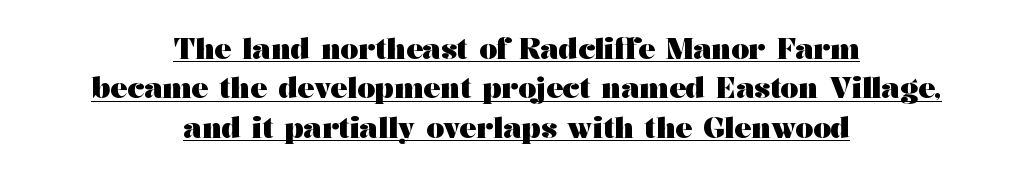
The image shows 28 px heavy, wide serif type, upright; set centered, normal line spacing (1.41x), normal letter spacing, underlined; medium stroke contrast and a medium x-height.
